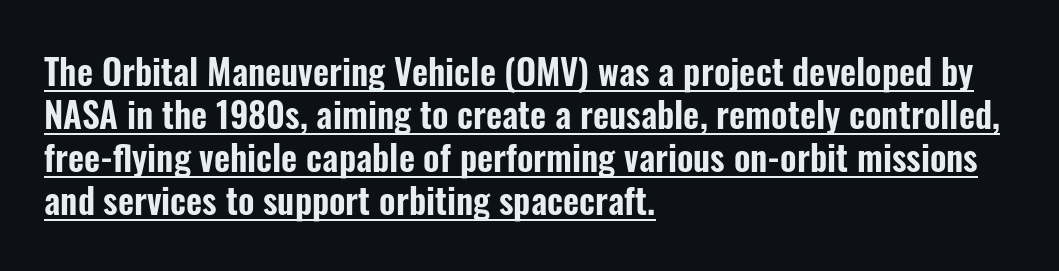
The image shows 35 px condensed sans-serif type, upright; set left-aligned, line spacing 1.23x, normal letter spacing, underlined; low stroke contrast and a medium x-height.
